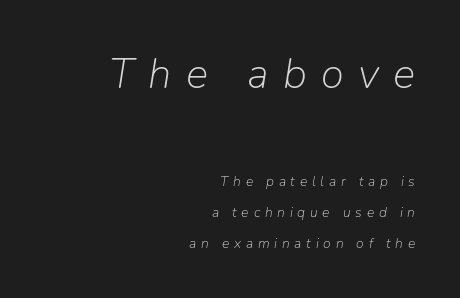
Q: Is the text bold? A: No.
Q: Is the text italic (slanted)? A: Yes, it leans right by about 9 degrees.
Q: Is the text underlined? A: No.
Q: How is the paragraph aligned? A: Right-aligned.
Q: Is the spacing between letters normal or unusually wide? A: Unusually wide.
Q: Is the spacing between lines tight, normal or loose? A: Loose.
Q: Which block of text is set in a larger size, the first (top) or the second (bottom)? A: The first (top) one.
Q: Width (condensed, normal, or wide)? A: Normal.
Q: Stroke contrast? A: Low.
Q: x-height? A: Medium.
Q: Monospaced? A: No.
